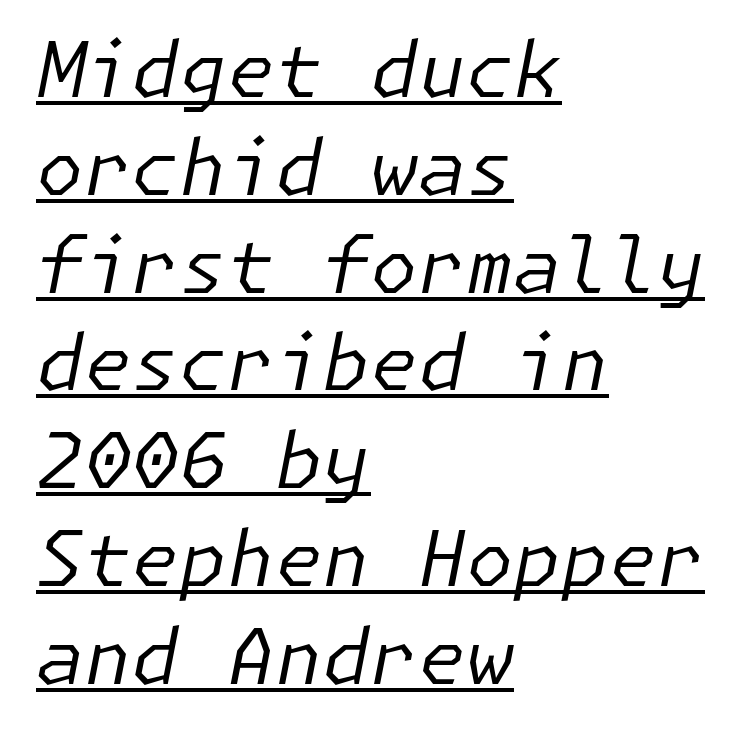
The image shows 77 px regular-weight type, italic (leaning right); set left-aligned, normal line spacing (1.27x), normal letter spacing, underlined; low stroke contrast and a medium x-height.
